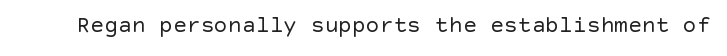
Q: Is the text bold? A: No.
Q: Is the text italic (slanted)? A: No, it is upright.
Q: Is the text underlined? A: No.
Q: Is the spacing between letters normal or unusually wide? A: Normal.
